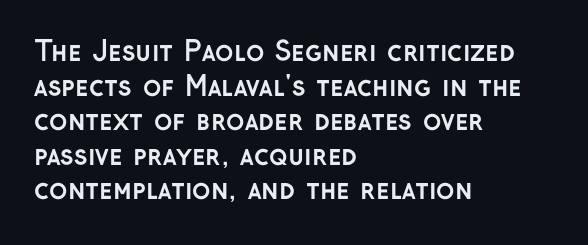
{"italic": "no", "bold": "yes", "underline": "no", "align": "left", "line_spacing": "normal", "line_spacing_ratio": 1.28, "letter_spacing": "normal", "letter_spacing_em": 0.0, "glyph_px": 27}
